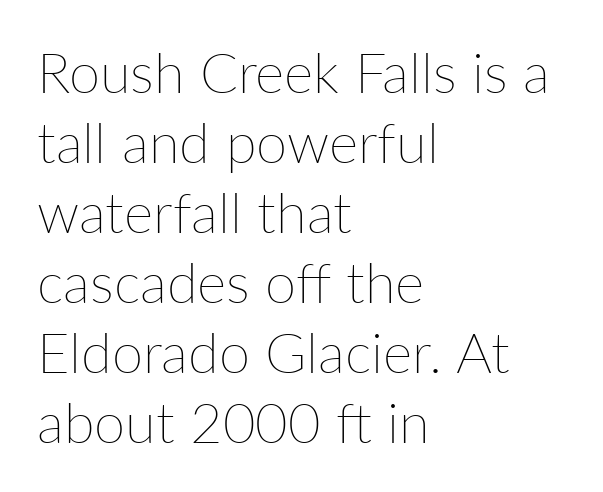
{"italic": "no", "bold": "no", "weight": "thin", "width": "normal", "stroke_contrast": "low", "x_height": "medium", "monospaced": "no", "underline": "no", "align": "left", "line_spacing": "normal", "line_spacing_ratio": 1.25, "letter_spacing": "normal", "letter_spacing_em": 0.0, "glyph_px": 56}
